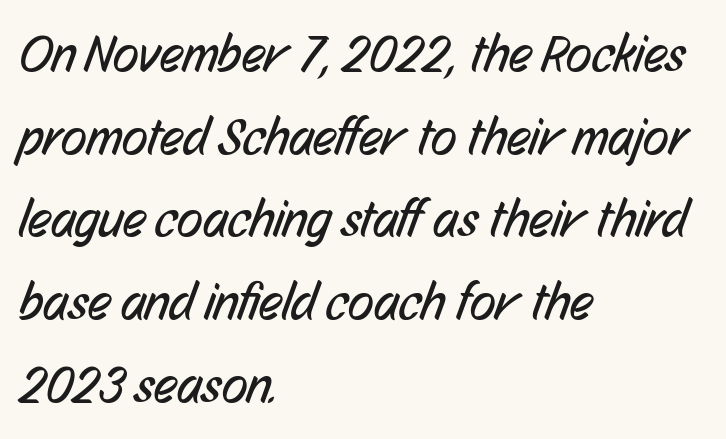
To sum up the face: it is a sans, with no serifs. A classic flush-left, rag-right setting is used for this passage. Heft: none added — not bold. The line texture is even and compact thanks to regular tracking. Clear beneath every line of the passage.
